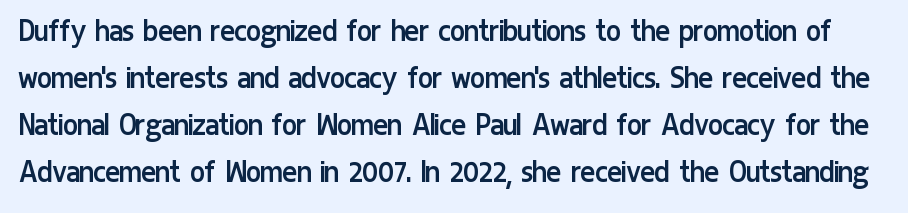
Q: Is the text bold? A: No.
Q: Is the text italic (slanted)? A: No, it is upright.
Q: Is the typeface a serif or a sans-serif typeface? A: Sans-serif.
Q: Is the text underlined? A: No.
Q: Is the spacing between letters normal or unusually wide? A: Normal.
Q: Is the spacing between lines tight, normal or loose? A: Normal.
Q: Width (condensed, normal, or wide)? A: Condensed.
Q: Stroke contrast? A: Low.
Q: x-height? A: Medium.
Q: Monospaced? A: No.
